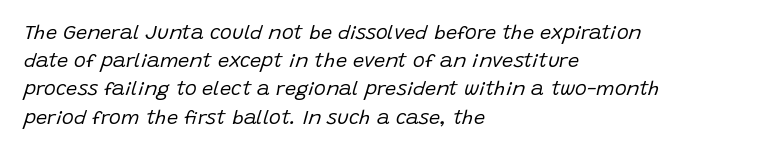
{"italic": "yes", "lean": "right", "slant_degrees": 15, "bold": "no", "underline": "no", "align": "left", "line_spacing": "normal", "line_spacing_ratio": 1.41, "letter_spacing": "normal", "letter_spacing_em": 0.0, "glyph_px": 20}
